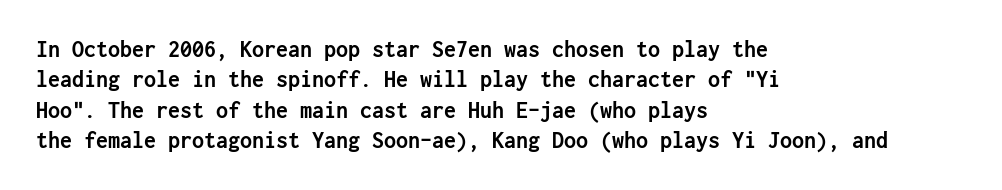
{"italic": "no", "bold": "yes", "underline": "no", "align": "left", "line_spacing": "normal", "line_spacing_ratio": 1.27, "letter_spacing": "normal", "letter_spacing_em": 0.0, "glyph_px": 24}
